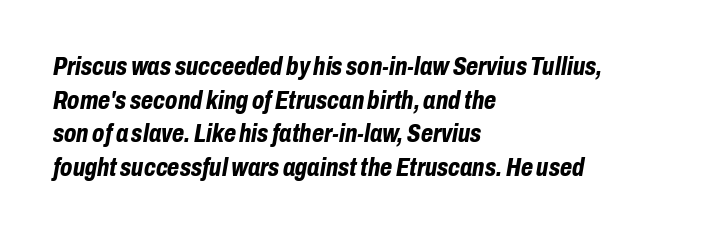
Q: Is the text bold? A: Yes.
Q: Is the text italic (slanted)? A: Yes, it leans right by about 10 degrees.
Q: Is the text underlined? A: No.
Q: How is the paragraph aligned? A: Left-aligned.
Q: Is the spacing between letters normal or unusually wide? A: Normal.
Q: Is the spacing between lines tight, normal or loose? A: Normal.
